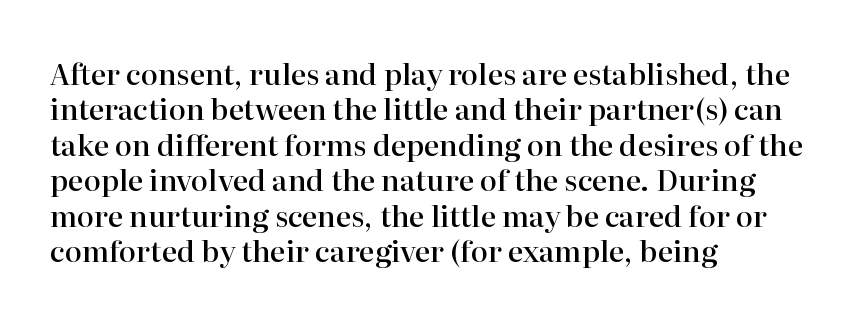
{"serif": "yes", "italic": "no", "bold": "semi", "weight": "semibold", "width": "normal", "stroke_contrast": "high", "x_height": "medium", "monospaced": "no", "underline": "no", "align": "left", "line_spacing_ratio": 1.22, "letter_spacing": "normal", "letter_spacing_em": 0.0, "glyph_px": 29}
